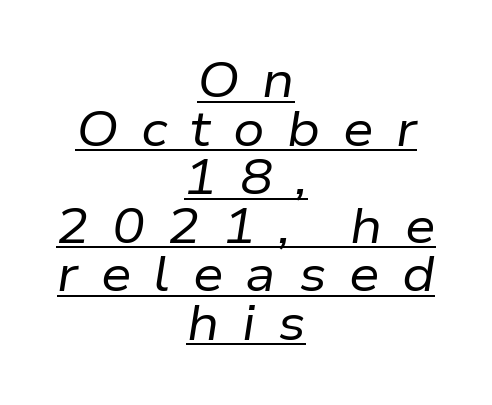
The image shows 49 px regular-weight type, italic (leaning right); set centered, tight line spacing (0.99x), unusually wide letter spacing (+0.46 em), underlined; low stroke contrast and a medium x-height.
